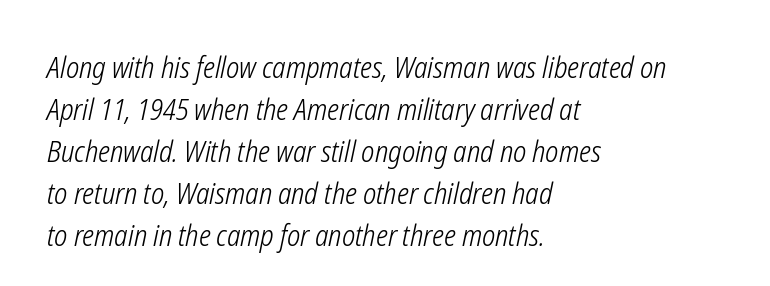
The image shows 29 px light, condensed type, italic (leaning right); set left-aligned, normal line spacing (1.45x), normal letter spacing, not underlined; low stroke contrast and a medium x-height.
